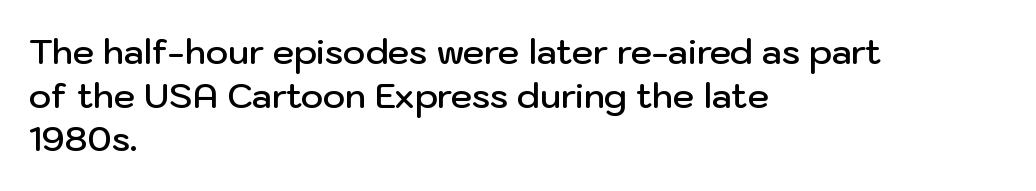
{"serif": "no", "italic": "no", "bold": "semi", "weight": "semibold", "width": "normal", "stroke_contrast": "low", "x_height": "medium", "monospaced": "no", "underline": "no", "align": "left", "line_spacing": "normal", "line_spacing_ratio": 1.28, "letter_spacing": "normal", "letter_spacing_em": 0.0, "glyph_px": 34}
